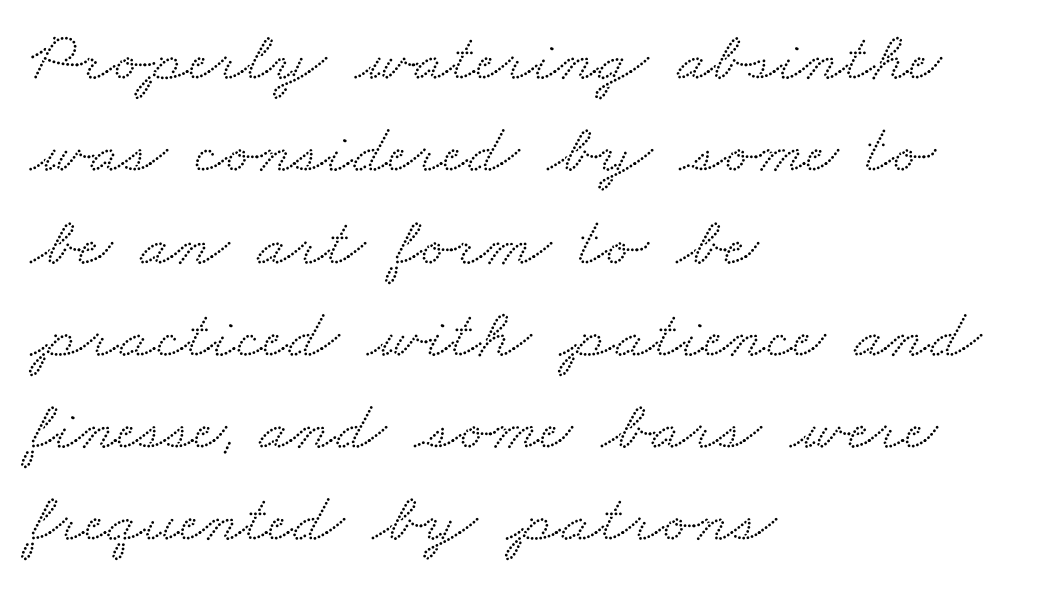
Q: Is the typeface a serif or a sans-serif typeface? A: Serif.
Q: Is the text underlined? A: No.
Q: How is the paragraph aligned? A: Left-aligned.
Q: Is the spacing between letters normal or unusually wide? A: Normal.
Q: Is the spacing between lines tight, normal or loose? A: Normal.
Q: Width (condensed, normal, or wide)? A: Wide.
Q: Stroke contrast? A: Medium.
Q: x-height? A: Small.
Q: Monospaced? A: No.
